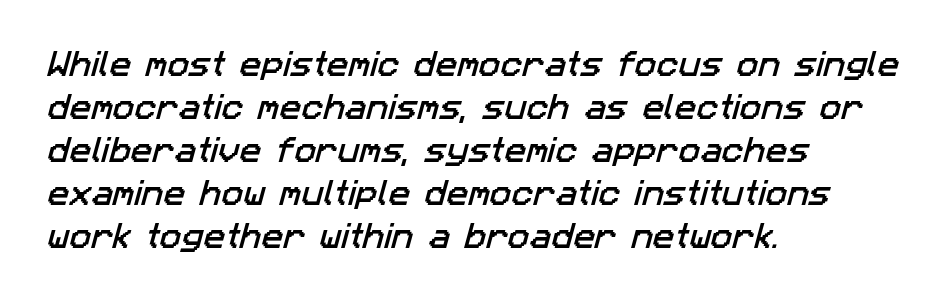
The image shows 29 px sans-serif type; set left-aligned, normal line spacing (1.48x), normal letter spacing, not underlined; low stroke contrast and a medium x-height.
